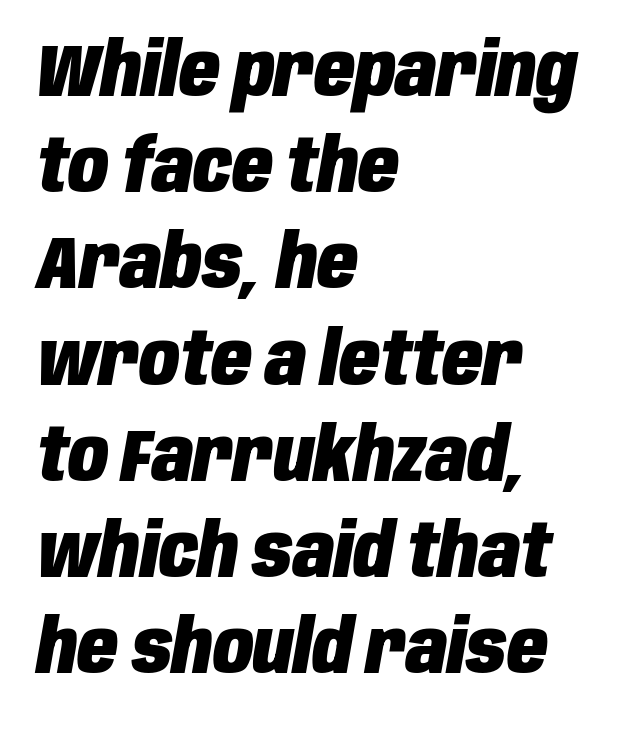
{"italic": "yes", "lean": "right", "slant_degrees": 10, "bold": "yes", "weight": "heavy", "width": "condensed", "stroke_contrast": "low", "x_height": "large", "monospaced": "no", "underline": "no", "align": "left", "line_spacing": "normal", "line_spacing_ratio": 1.3, "letter_spacing": "normal", "letter_spacing_em": 0.0, "glyph_px": 74}
